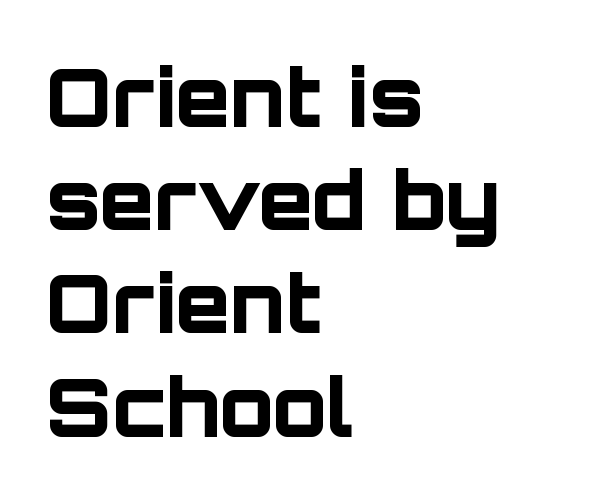
The image shows 80 px bold sans-serif type, upright; set left-aligned, normal line spacing (1.29x), normal letter spacing, not underlined; low stroke contrast and a large x-height.
